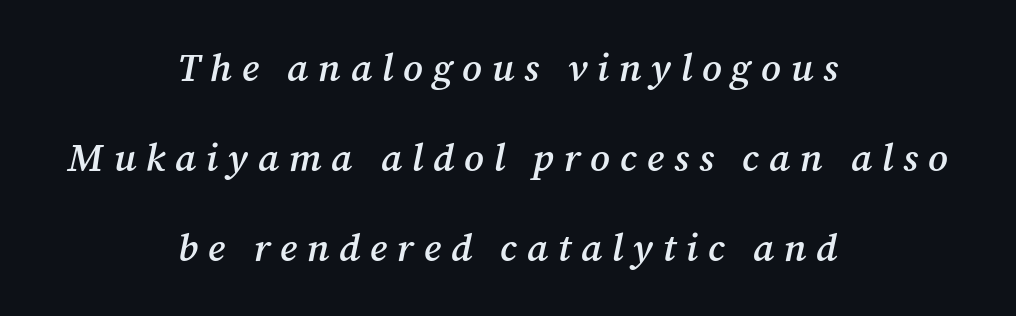
Q: Is the text bold? A: Semi-bold.
Q: Is the text italic (slanted)? A: Yes, it leans right by about 12 degrees.
Q: Is the typeface a serif or a sans-serif typeface? A: Serif.
Q: Is the text underlined? A: No.
Q: How is the paragraph aligned? A: Centered.
Q: Is the spacing between letters normal or unusually wide? A: Unusually wide.
Q: Is the spacing between lines tight, normal or loose? A: Loose.
Q: Width (condensed, normal, or wide)? A: Normal.
Q: Stroke contrast? A: Medium.
Q: x-height? A: Medium.
Q: Monospaced? A: No.
